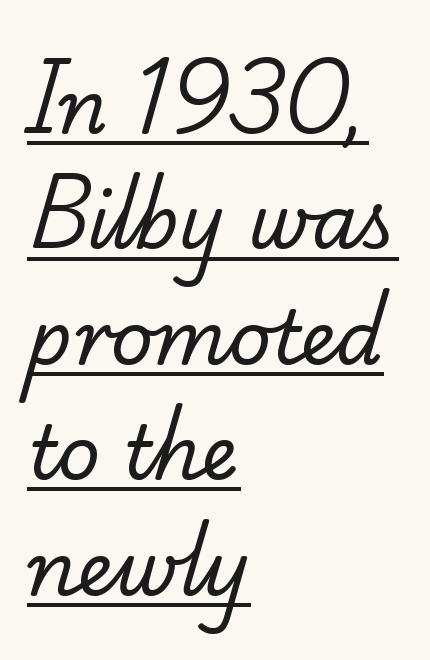
The image shows 74 px regular-weight type; set left-aligned, normal line spacing (1.56x), normal letter spacing, underlined; low stroke contrast and a small x-height.
